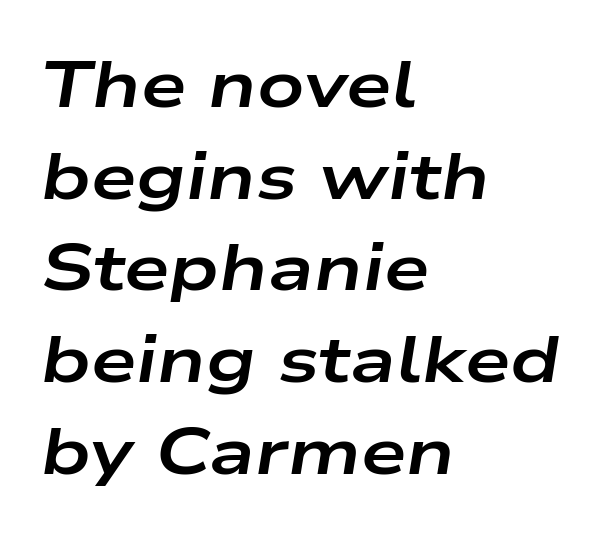
The image shows 65 px bold, wide type, italic (leaning right); set left-aligned, normal line spacing (1.41x), normal letter spacing, not underlined; low stroke contrast and a medium x-height.
